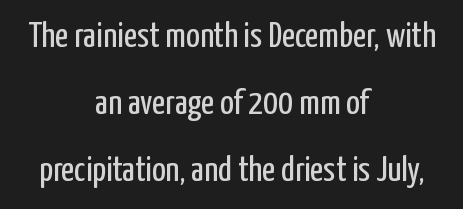
Posture: vertical. Varying glyph widths throughout — classic text-font behaviour. If you folded the block vertically in half, each line would mirror itself in length. This reads as an unemphasized weight, regular at the heaviest. Regarding serifs, this sample does without them.
